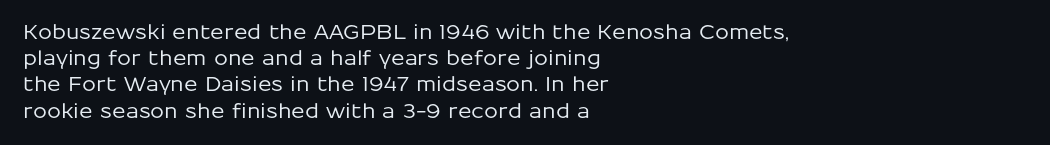
{"italic": "no", "underline": "no", "align": "left", "line_spacing": "normal", "line_spacing_ratio": 1.31, "letter_spacing": "normal", "letter_spacing_em": 0.0, "glyph_px": 20}
